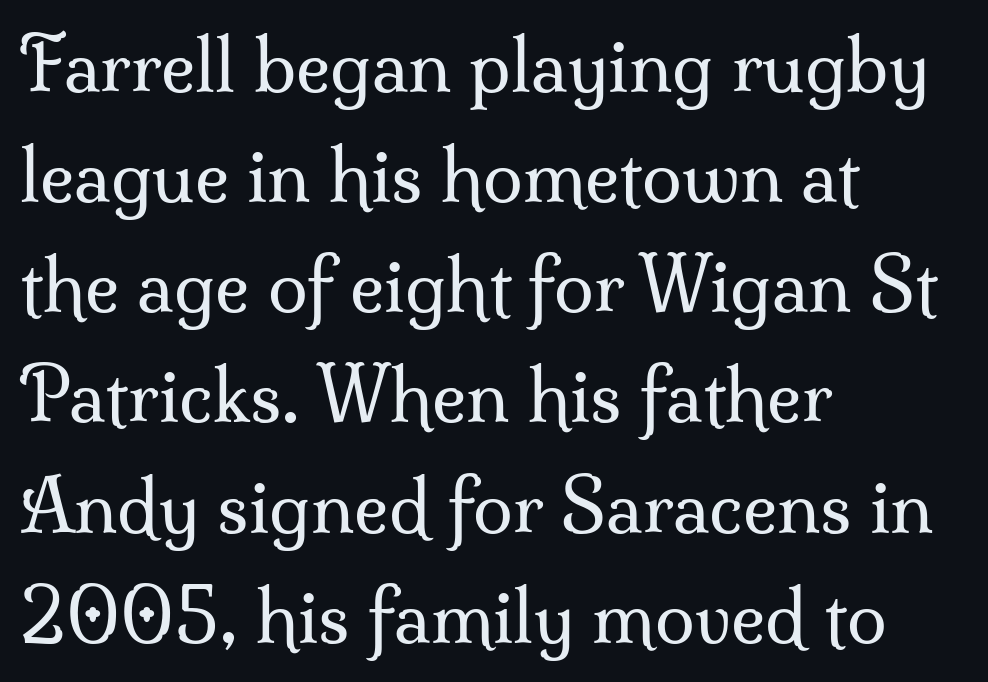
Posture: vertical. Bold? No — there's no thickening of the strokes. These lines stack with their left ends in a neat column. Line spacing here is normal.
